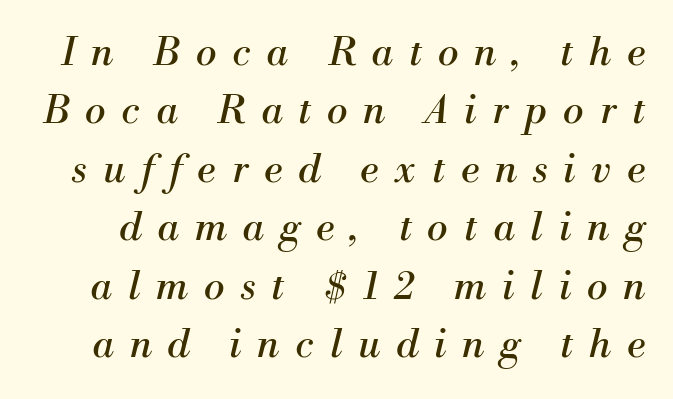
Q: Is the text bold? A: No.
Q: Is the text italic (slanted)? A: Yes, it leans right by about 13 degrees.
Q: Is the typeface a serif or a sans-serif typeface? A: Serif.
Q: Is the text underlined? A: No.
Q: Is the spacing between letters normal or unusually wide? A: Unusually wide.
Q: Is the spacing between lines tight, normal or loose? A: Normal.
Q: Width (condensed, normal, or wide)? A: Normal.
Q: Stroke contrast? A: Medium.
Q: x-height? A: Small.
Q: Monospaced? A: No.
